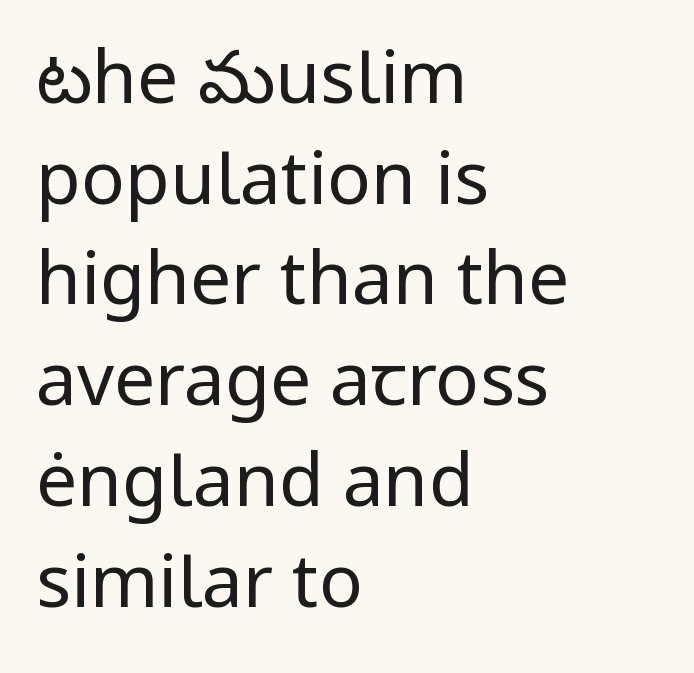
The image shows 73 px regular-weight sans-serif type, upright; set left-aligned, normal line spacing (1.38x), normal letter spacing, not underlined; low stroke contrast and a medium x-height.
